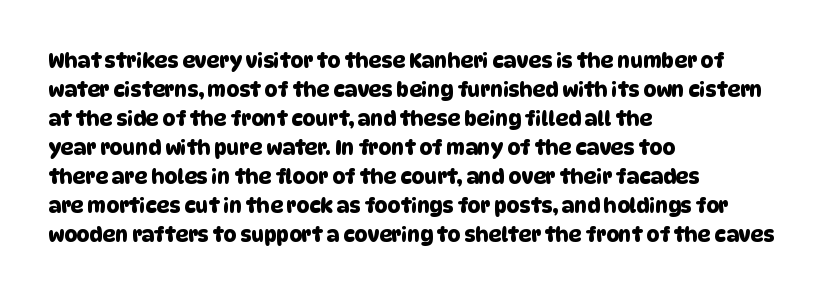
The image shows 20 px text type; set left-aligned, normal line spacing (1.45x), normal letter spacing, not underlined.
